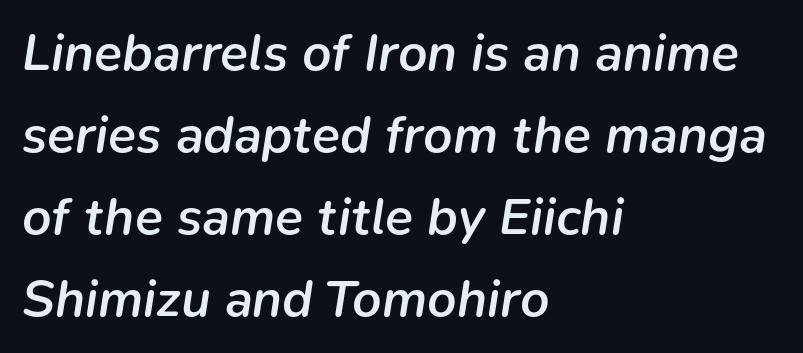
{"italic": "yes", "lean": "right", "slant_degrees": 9, "bold": "semi", "weight": "semibold", "width": "normal", "stroke_contrast": "low", "x_height": "medium", "monospaced": "no", "underline": "no", "align": "left", "line_spacing": "normal", "line_spacing_ratio": 1.58, "letter_spacing": "normal", "letter_spacing_em": 0.0, "glyph_px": 52}
